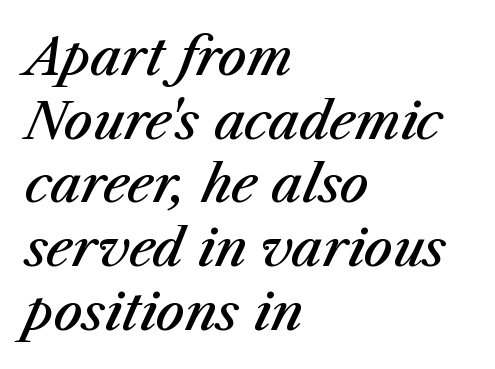
Q: Is the text bold? A: Semi-bold.
Q: Is the text italic (slanted)? A: Yes, it leans right by about 23 degrees.
Q: Is the text underlined? A: No.
Q: How is the paragraph aligned? A: Left-aligned.
Q: Is the spacing between letters normal or unusually wide? A: Normal.
Q: Is the spacing between lines tight, normal or loose? A: Normal.
Q: Width (condensed, normal, or wide)? A: Normal.
Q: Stroke contrast? A: Medium.
Q: x-height? A: Medium.
Q: Monospaced? A: No.
